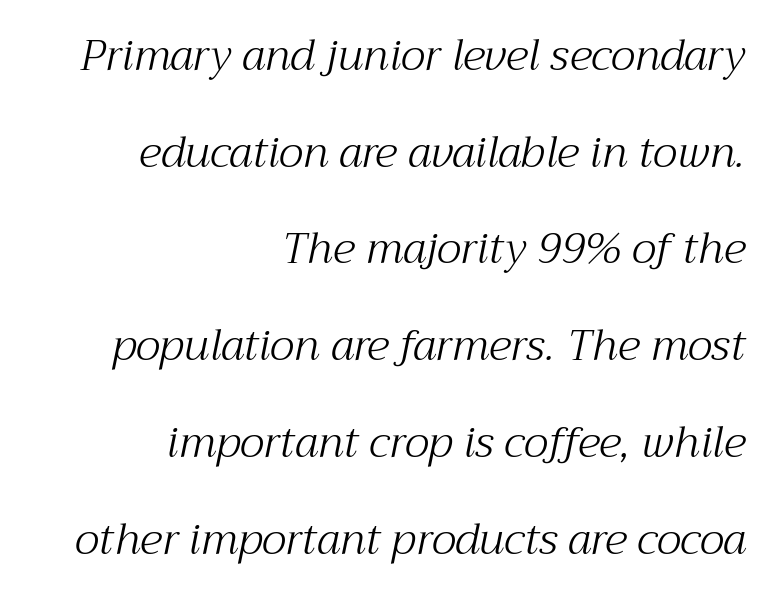
The image shows 43 px light serif type, italic (leaning right); set right-aligned, loose line spacing (2.25x), normal letter spacing, not underlined; medium stroke contrast and a medium x-height.
